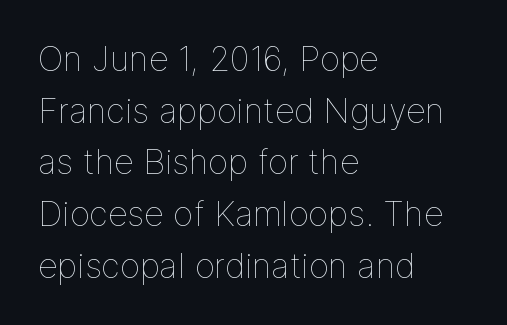
{"italic": "no", "bold": "no", "weight": "thin", "width": "normal", "stroke_contrast": "low", "x_height": "medium", "monospaced": "no", "underline": "no", "align": "left", "line_spacing": "normal", "line_spacing_ratio": 1.52, "letter_spacing": "normal", "letter_spacing_em": 0.0, "glyph_px": 34}
